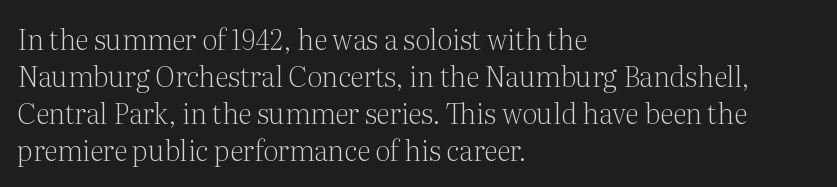
The image shows 28 px light serif type, upright; set left-aligned, normal line spacing (1.32x), normal letter spacing, not underlined; medium stroke contrast and a medium x-height.
